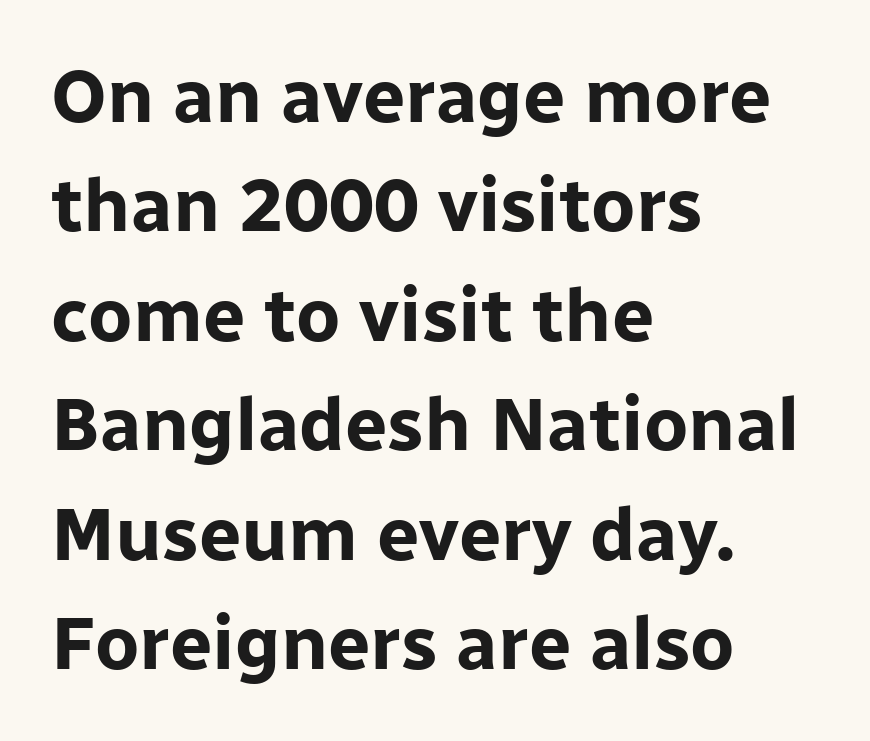
{"serif": "no", "italic": "no", "bold": "yes", "weight": "bold", "width": "normal", "stroke_contrast": "low", "x_height": "medium", "monospaced": "no", "underline": "no", "align": "left", "line_spacing": "normal", "line_spacing_ratio": 1.46, "letter_spacing": "normal", "letter_spacing_em": 0.0, "glyph_px": 75}
